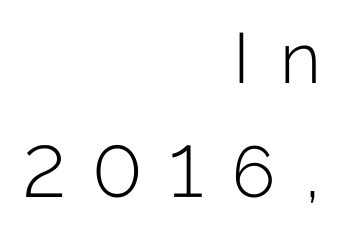
Q: Is the text bold? A: No.
Q: Is the text italic (slanted)? A: No, it is upright.
Q: Is the typeface a serif or a sans-serif typeface? A: Sans-serif.
Q: Is the text underlined? A: No.
Q: How is the paragraph aligned? A: Right-aligned.
Q: Is the spacing between letters normal or unusually wide? A: Unusually wide.
Q: Is the spacing between lines tight, normal or loose? A: Normal.
Q: Width (condensed, normal, or wide)? A: Normal.
Q: Stroke contrast? A: Low.
Q: x-height? A: Medium.
Q: Monospaced? A: No.
